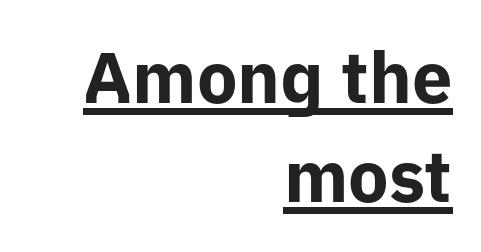
Looks like regular typesetting: each glyph gets only the width it needs. This is the regular roman posture of the typeface. No extra tracking has been applied to these lines. Vertical spacing — default.
